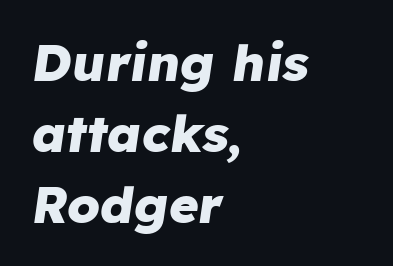
Q: Is the text bold? A: Yes.
Q: Is the text italic (slanted)? A: Yes, it leans right by about 8 degrees.
Q: Is the text underlined? A: No.
Q: How is the paragraph aligned? A: Left-aligned.
Q: Is the spacing between letters normal or unusually wide? A: Normal.
Q: Is the spacing between lines tight, normal or loose? A: Normal.
Q: Width (condensed, normal, or wide)? A: Normal.
Q: Stroke contrast? A: Low.
Q: x-height? A: Medium.
Q: Monospaced? A: No.
